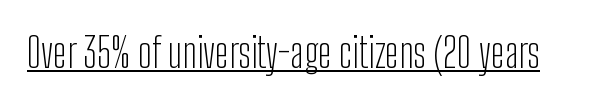
{"serif": "no", "italic": "no", "bold": "no", "weight": "light", "width": "condensed", "stroke_contrast": "low", "x_height": "medium", "monospaced": "no", "underline": "yes", "letter_spacing": "normal", "letter_spacing_em": 0.0, "glyph_px": 41}
